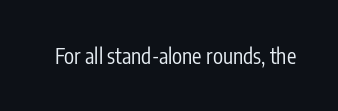
Q: Is the text bold? A: No.
Q: Is the text italic (slanted)? A: No, it is upright.
Q: Is the text underlined? A: No.
Q: Is the spacing between letters normal or unusually wide? A: Normal.
